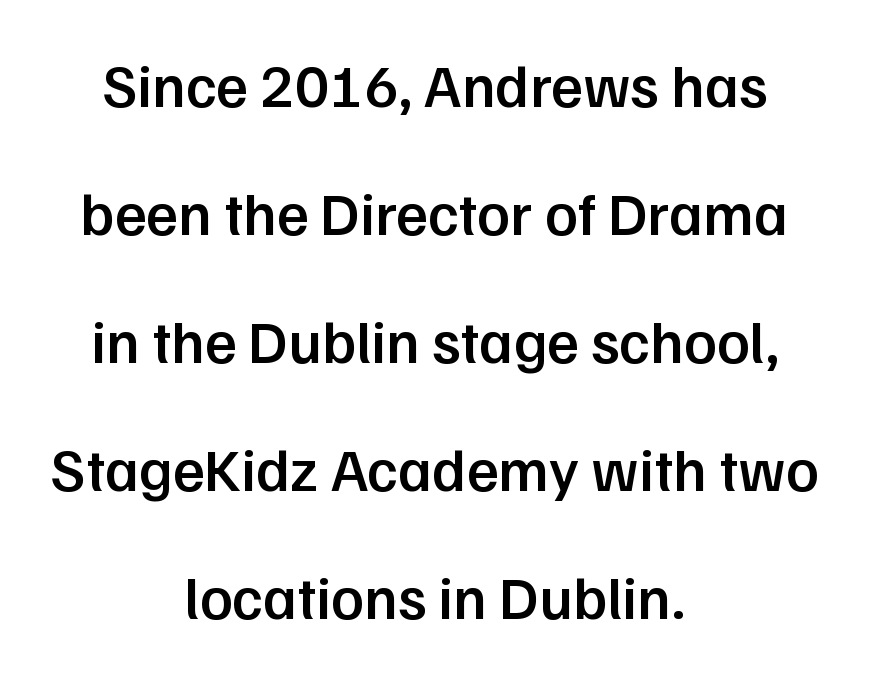
{"serif": "no", "italic": "no", "bold": "semi", "weight": "semibold", "width": "normal", "stroke_contrast": "low", "x_height": "medium", "monospaced": "no", "underline": "no", "align": "center", "line_spacing": "loose", "line_spacing_ratio": 2.1, "letter_spacing": "normal", "letter_spacing_em": 0.0, "glyph_px": 61}
